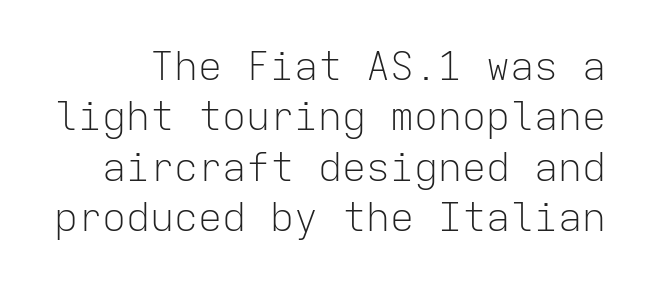
Q: Is the text bold? A: No.
Q: Is the text italic (slanted)? A: No, it is upright.
Q: Is the typeface a serif or a sans-serif typeface? A: Sans-serif.
Q: Is the text underlined? A: No.
Q: Is the spacing between letters normal or unusually wide? A: Normal.
Q: Is the spacing between lines tight, normal or loose? A: Normal.
Q: Width (condensed, normal, or wide)? A: Normal.
Q: Stroke contrast? A: Low.
Q: x-height? A: Medium.
Q: Monospaced? A: Yes.
